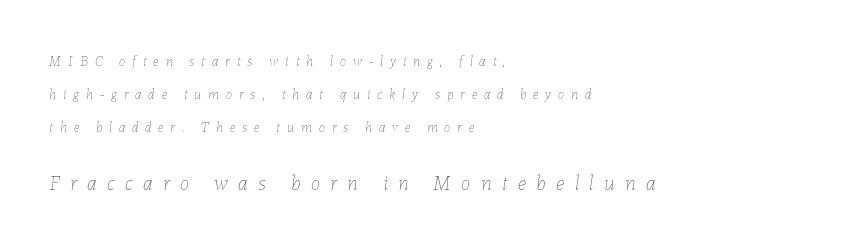
{"italic": "yes", "lean": "right", "slant_degrees": 7, "bold": "no", "underline": "no", "align": "left", "line_spacing": "loose", "line_spacing_ratio": 2.37, "letter_spacing": "wide", "letter_spacing_em": 0.5, "larger_block": "second", "size_ratio": 1.5, "glyph_px": 21}
